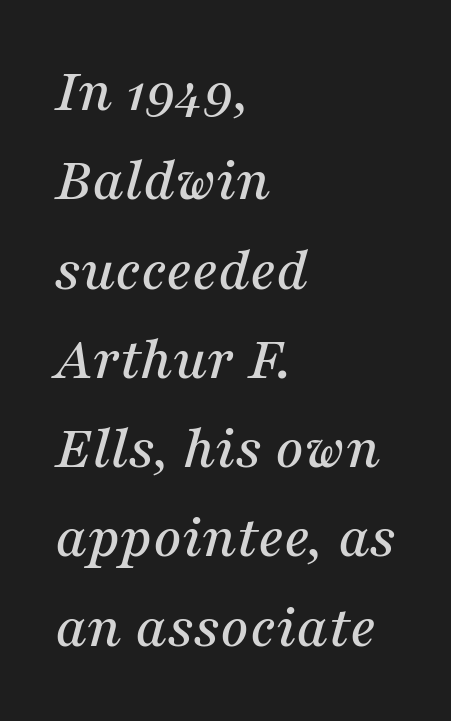
{"serif": "yes", "italic": "yes", "lean": "right", "slant_degrees": 16, "width": "normal", "stroke_contrast": "medium", "x_height": "medium", "monospaced": "no", "underline": "no", "align": "left", "line_spacing": "normal", "line_spacing_ratio": 1.44, "letter_spacing": "normal", "letter_spacing_em": 0.0, "glyph_px": 62}
